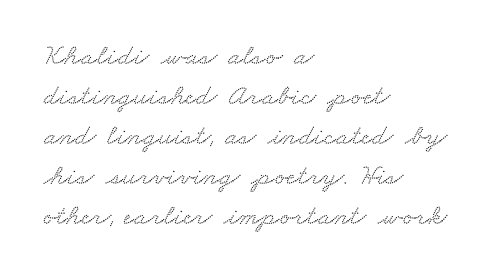
Q: Is the text underlined? A: No.
Q: How is the paragraph aligned? A: Left-aligned.
Q: Is the spacing between letters normal or unusually wide? A: Normal.
Q: Is the spacing between lines tight, normal or loose? A: Normal.
Q: Width (condensed, normal, or wide)? A: Wide.
Q: Stroke contrast? A: Low.
Q: x-height? A: Small.
Q: Monospaced? A: No.
